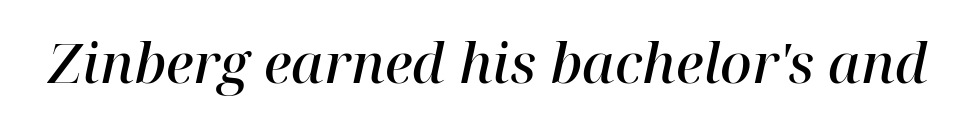
Q: Is the text bold? A: Semi-bold.
Q: Is the text italic (slanted)? A: Yes, it leans right by about 12 degrees.
Q: Is the typeface a serif or a sans-serif typeface? A: Serif.
Q: Is the text underlined? A: No.
Q: Is the spacing between letters normal or unusually wide? A: Normal.
Q: Width (condensed, normal, or wide)? A: Normal.
Q: Stroke contrast? A: High.
Q: x-height? A: Medium.
Q: Monospaced? A: No.
